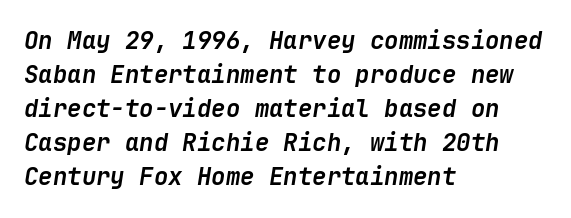
Q: Is the text bold? A: Yes.
Q: Is the text italic (slanted)? A: Yes, it leans right by about 9 degrees.
Q: Is the text underlined? A: No.
Q: How is the paragraph aligned? A: Left-aligned.
Q: Is the spacing between letters normal or unusually wide? A: Normal.
Q: Is the spacing between lines tight, normal or loose? A: Normal.
